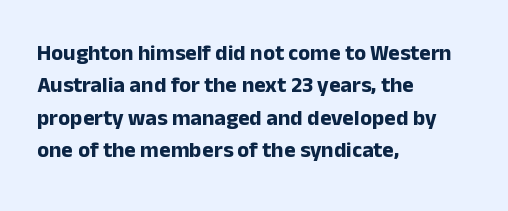
This block has exactly the height ordinary leading produces. A roman cut, with each character standing at attention. Typesetter's note: full bold, strokes at maximum text heaviness. The rendering anchors every line to the left-hand side.
